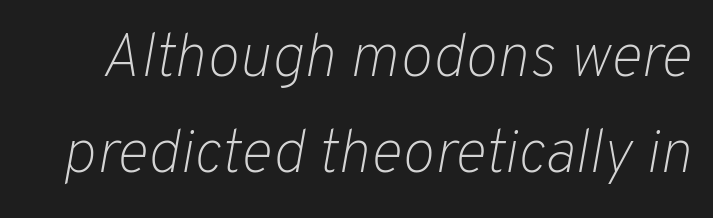
Varying glyph widths throughout — classic text-font behaviour. This is not heavy type; no bold has been used. This sample keeps an unexceptional amount of space between lines. No word sits above an underline.
